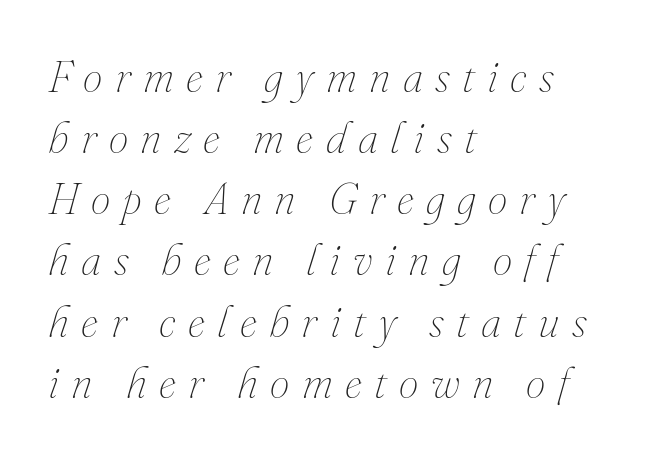
The image shows 44 px thin type, italic (leaning right); set left-aligned, normal line spacing (1.39x), unusually wide letter spacing (+0.28 em), not underlined; medium stroke contrast and a small x-height.
